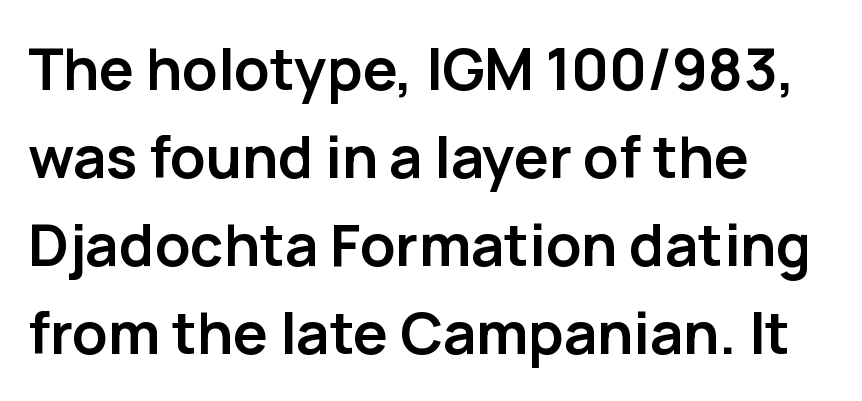
On the weight axis this lands at bold, roughly 700. Quick note: interline space is typical. The space beneath each line is pristine and unruled. These lines stack with their left ends in a neat column. This sample uses an upright cut, with every glyph sitting square on the baseline. Proportional: the letters do not fall into vertical columns.
